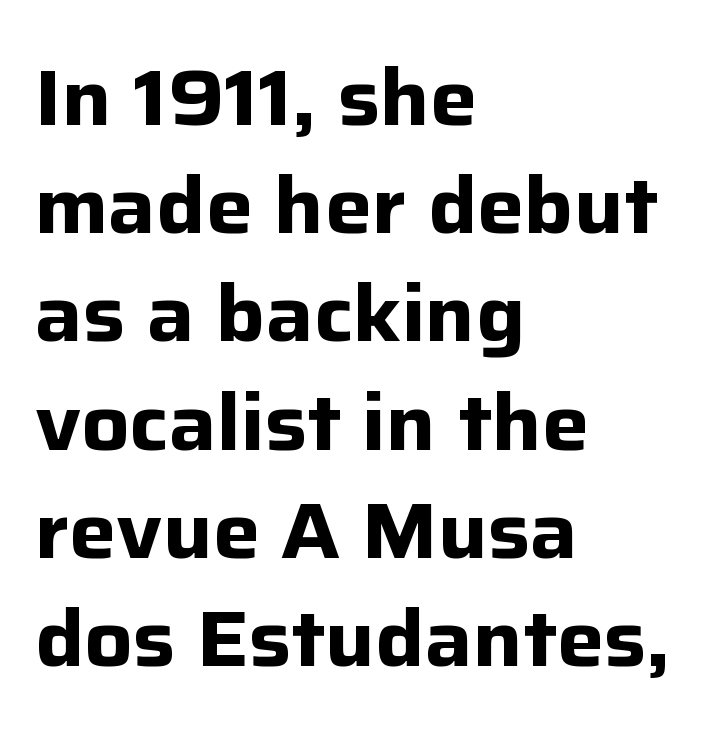
The image shows 79 px bold sans-serif type, upright; set left-aligned, normal line spacing (1.37x), normal letter spacing, not underlined; low stroke contrast and a medium x-height.
